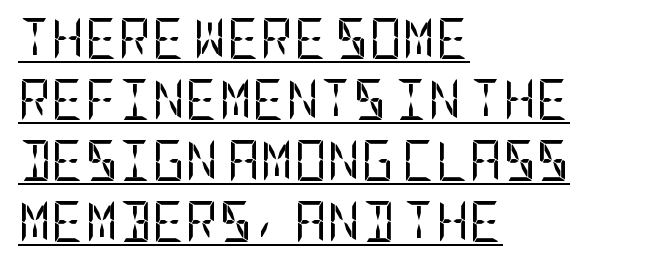
{"serif": "no", "italic": "no", "bold": "no", "weight": "regular", "width": "condensed", "stroke_contrast": "low", "x_height": "large", "underline": "yes", "align": "left", "line_spacing": "normal", "line_spacing_ratio": 1.49, "letter_spacing": "normal", "letter_spacing_em": 0.0, "glyph_px": 41}
